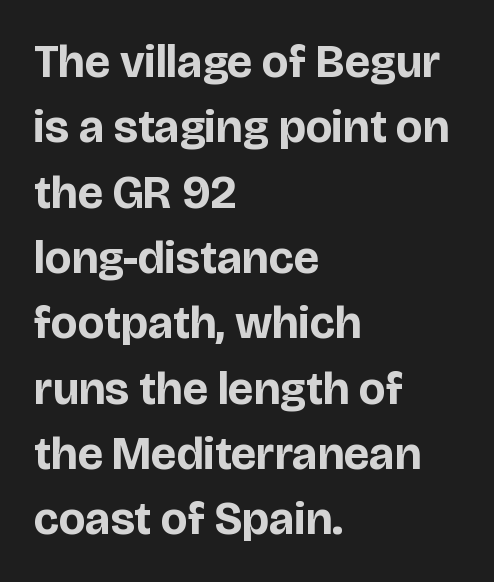
Q: Is the text bold? A: Yes.
Q: Is the text italic (slanted)? A: No, it is upright.
Q: Is the typeface a serif or a sans-serif typeface? A: Sans-serif.
Q: Is the text underlined? A: No.
Q: How is the paragraph aligned? A: Left-aligned.
Q: Is the spacing between letters normal or unusually wide? A: Normal.
Q: Is the spacing between lines tight, normal or loose? A: Normal.
Q: Width (condensed, normal, or wide)? A: Normal.
Q: Stroke contrast? A: Low.
Q: x-height? A: Large.
Q: Monospaced? A: No.
